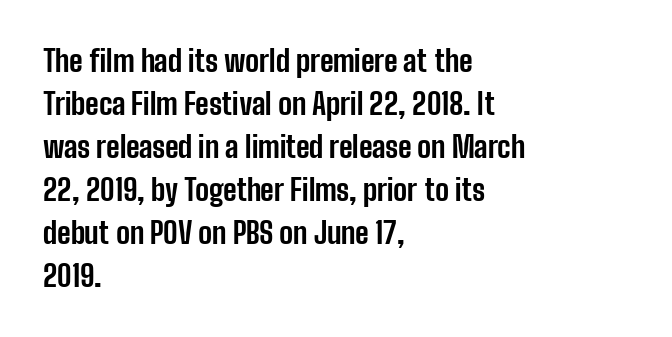
Q: Is the text bold? A: Yes.
Q: Is the text italic (slanted)? A: No, it is upright.
Q: Is the typeface a serif or a sans-serif typeface? A: Sans-serif.
Q: Is the text underlined? A: No.
Q: How is the paragraph aligned? A: Left-aligned.
Q: Is the spacing between letters normal or unusually wide? A: Normal.
Q: Is the spacing between lines tight, normal or loose? A: Normal.
Q: Width (condensed, normal, or wide)? A: Condensed.
Q: Stroke contrast? A: Low.
Q: x-height? A: Medium.
Q: Monospaced? A: No.
